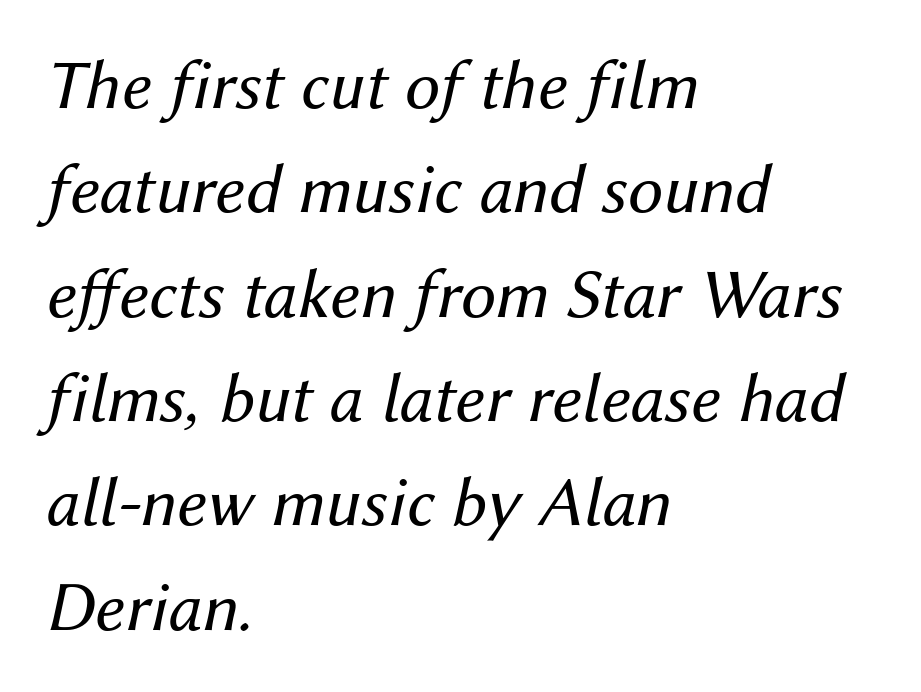
The letters sit at their default tracking, neither squeezed nor spread. No chunkiness to these letters — they're not bold. These lines are rendered in a variable-pitch font. Yep, that's italic — everything's leaning.
